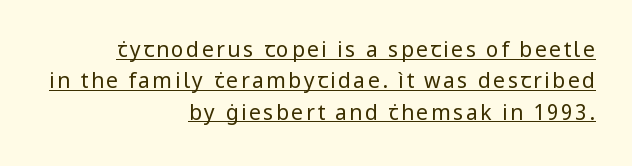
The image shows 21 px text type, upright; set right-aligned, normal line spacing (1.49x), underlined.
